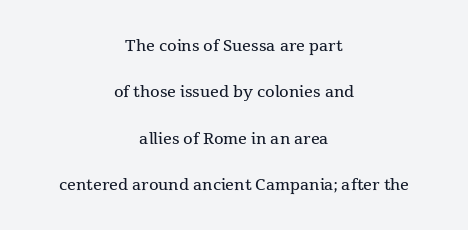
Q: Is the text bold? A: No.
Q: Is the text italic (slanted)? A: No, it is upright.
Q: Is the text underlined? A: No.
Q: How is the paragraph aligned? A: Centered.
Q: Is the spacing between letters normal or unusually wide? A: Normal.
Q: Is the spacing between lines tight, normal or loose? A: Loose.
